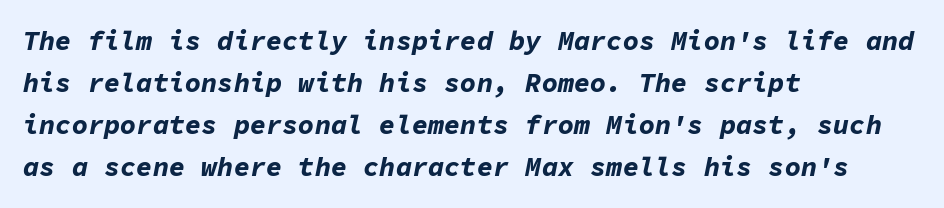
The image shows 27 px bold type, italic (leaning right); set left-aligned, normal line spacing (1.56x), normal letter spacing, not underlined.
